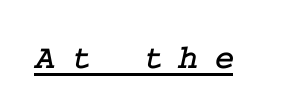
The image shows 34 px serif type; set unusually wide letter spacing (+0.46 em), underlined; low stroke contrast and a medium x-height.
